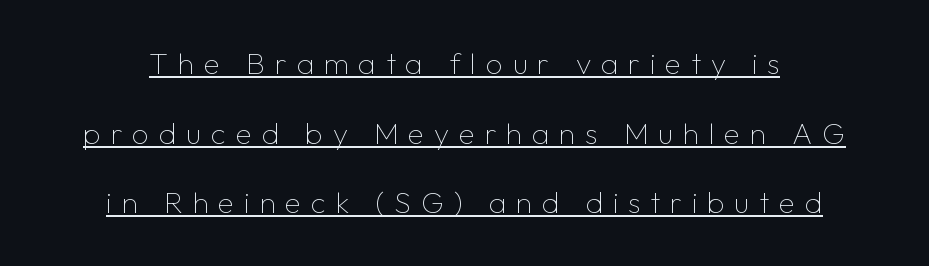
Q: Is the text bold? A: No.
Q: Is the text italic (slanted)? A: No, it is upright.
Q: Is the typeface a serif or a sans-serif typeface? A: Sans-serif.
Q: Is the text underlined? A: Yes.
Q: Is the spacing between letters normal or unusually wide? A: Unusually wide.
Q: Is the spacing between lines tight, normal or loose? A: Loose.
Q: Width (condensed, normal, or wide)? A: Normal.
Q: Stroke contrast? A: Low.
Q: x-height? A: Medium.
Q: Monospaced? A: No.
